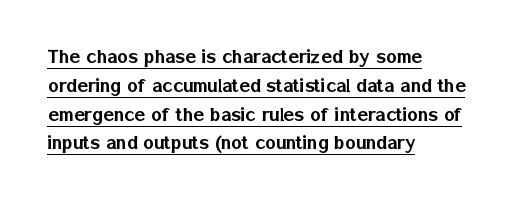
Beneath each row of characters lies a ruled line. Does the copy run flush right? No — it runs flush left. A typesetter would call this leading conventional body-copy spacing. No extra tracking has been applied to these lines. The axis of the letterforms is exactly vertical.
